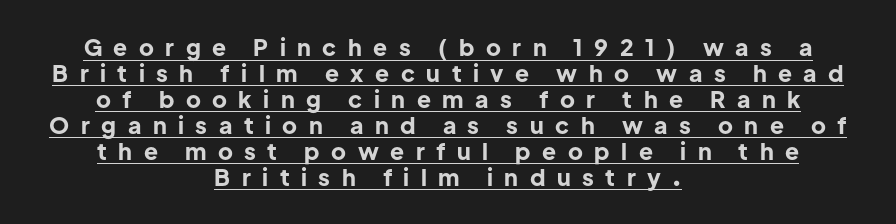
Heavy, bold letterforms. The space between consecutive lines is stingy. Glance below the letters and you will spot a drawn line. A centered setting, common on invitations and titles, is used for this passage. In terms of posture, this sample is upright. Does extra space separate the letters? Yes, quite a lot of it.
